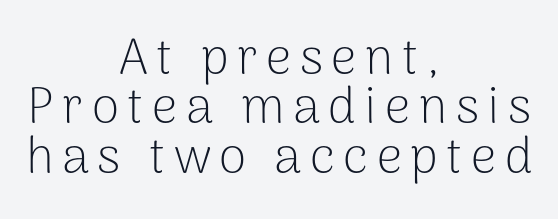
Does the copy run flush right? No — it is centered line by line. Line spacing here is tight. A clean baseline with only descenders dipping below it. The letterforms sit at book weight or below.
